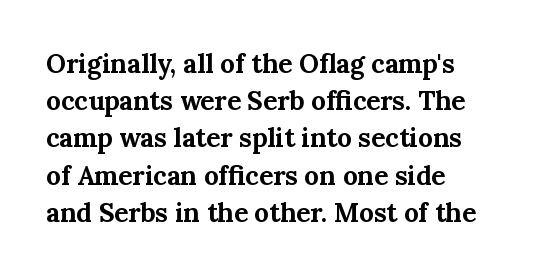
Notice how descenders clear the ascenders below comfortably — that's standard leading. Compared with an ordinary text face, these strokes are far heavier — a full bold. Compared with typical body copy, the letter spacing here is the same. Italic: no, the glyphs are upright roman. The rag falls on the right side of this text block. Descenders hang freely into open space.
